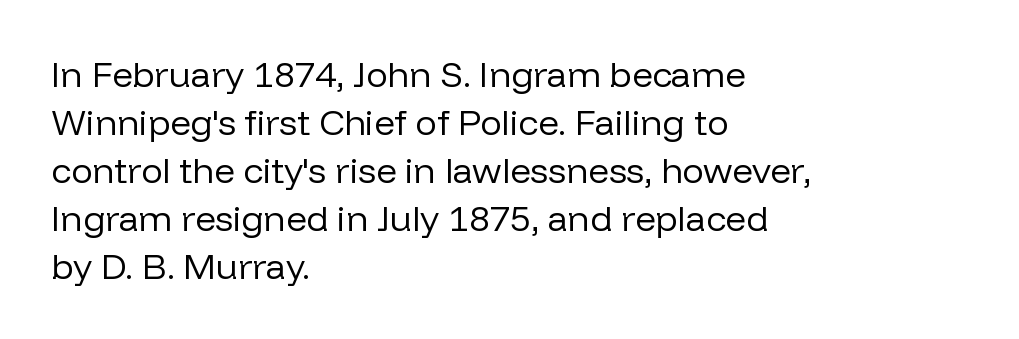
{"serif": "no", "italic": "no", "bold": "no", "weight": "regular", "width": "normal", "stroke_contrast": "low", "x_height": "medium", "monospaced": "no", "underline": "no", "align": "left", "line_spacing": "normal", "line_spacing_ratio": 1.33, "letter_spacing": "normal", "letter_spacing_em": 0.0, "glyph_px": 36}
